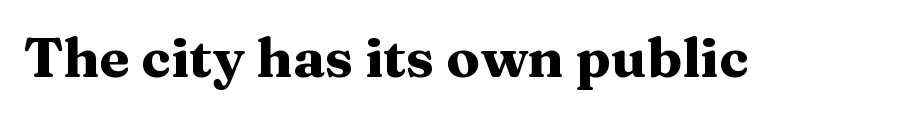
Just letters on the line, the space beneath them empty. It's the straight-up-and-down kind of type. Does extra space separate the letters? No, they use regular spacing. Type style note: has serifs.
